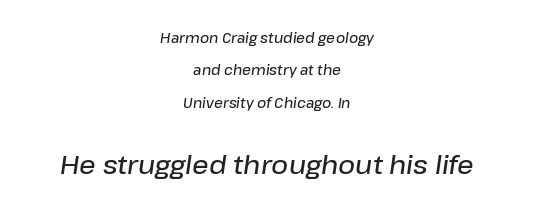
The face used here is rendered with its standard letterfit. An italicized treatment has been applied to the whole sample. Character size in the trailing block exceeds that of the leading block. Baseline-to-baseline distance is far greater than the letter height. Clear beneath every line of the passage.
